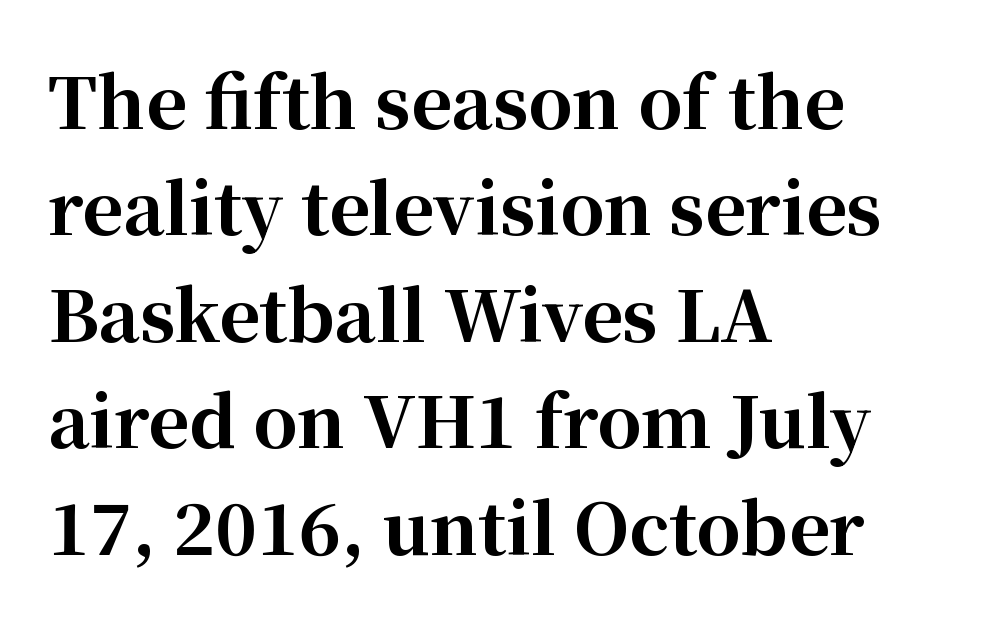
{"serif": "yes", "italic": "no", "bold": "yes", "weight": "bold", "width": "normal", "stroke_contrast": "high", "x_height": "medium", "monospaced": "no", "underline": "no", "align": "left", "line_spacing": "normal", "line_spacing_ratio": 1.52, "letter_spacing": "normal", "letter_spacing_em": 0.0, "glyph_px": 70}
